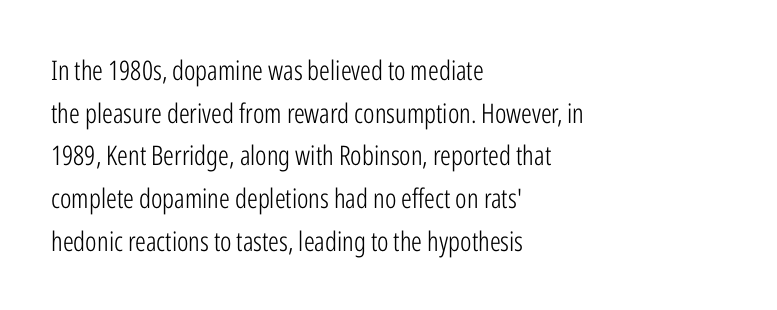
Q: Is the text bold? A: No.
Q: Is the text italic (slanted)? A: No, it is upright.
Q: Is the text underlined? A: No.
Q: How is the paragraph aligned? A: Left-aligned.
Q: Is the spacing between letters normal or unusually wide? A: Normal.
Q: Is the spacing between lines tight, normal or loose? A: Normal.
